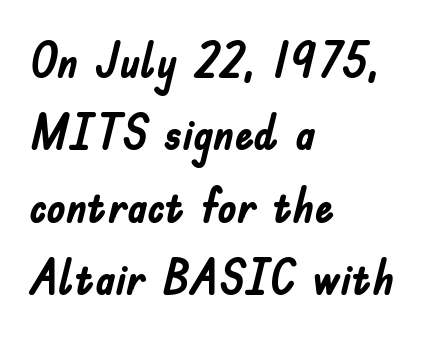
Q: Is the text bold? A: Yes.
Q: Is the text italic (slanted)? A: Yes.
Q: Is the typeface a serif or a sans-serif typeface? A: Sans-serif.
Q: Is the text underlined? A: No.
Q: How is the paragraph aligned? A: Left-aligned.
Q: Is the spacing between letters normal or unusually wide? A: Normal.
Q: Is the spacing between lines tight, normal or loose? A: Normal.
Q: Width (condensed, normal, or wide)? A: Condensed.
Q: Stroke contrast? A: Low.
Q: x-height? A: Small.
Q: Monospaced? A: No.
